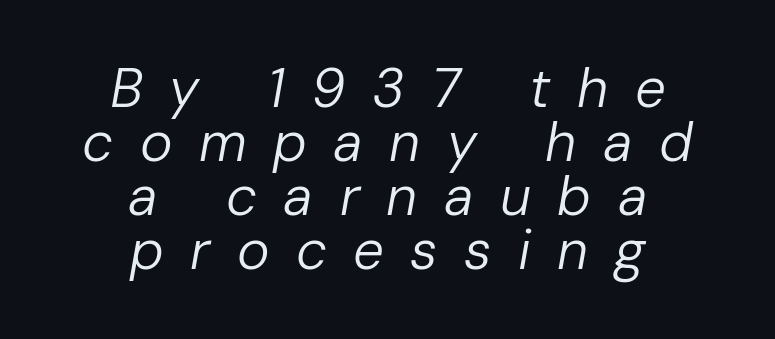
The image shows 55 px regular-weight type, italic (leaning right); set centered, tight line spacing (0.98x), unusually wide letter spacing (+0.48 em), not underlined; low stroke contrast and a medium x-height.
